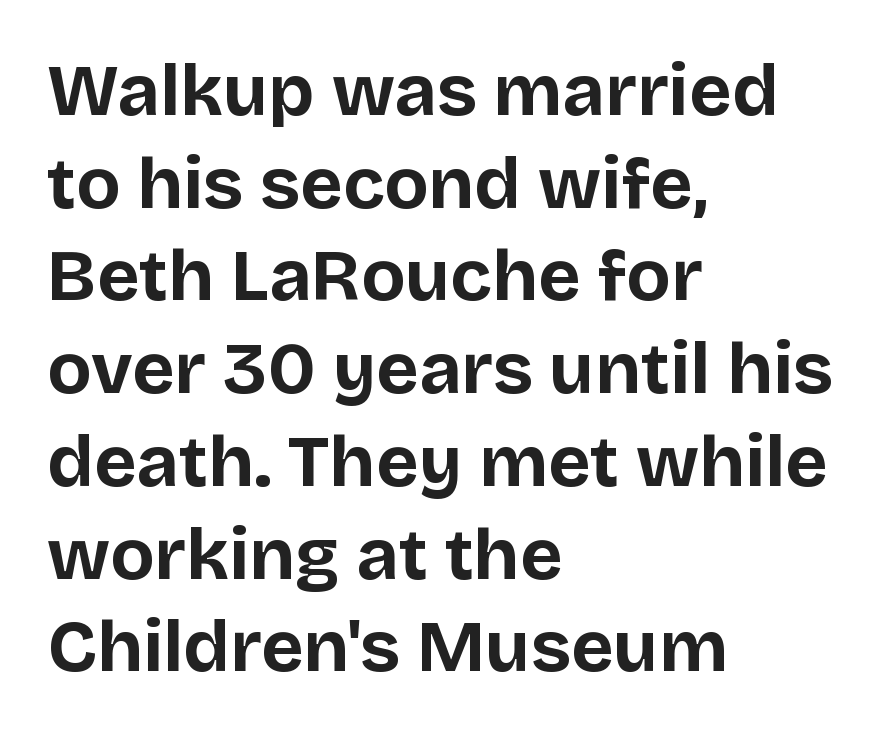
The image shows 73 px bold sans-serif type, upright; set left-aligned, normal line spacing (1.27x), normal letter spacing, not underlined; low stroke contrast and a large x-height.
